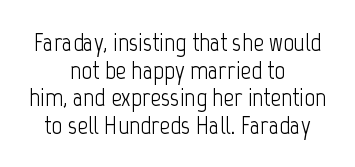
Q: Is the text bold? A: No.
Q: Is the text italic (slanted)? A: No, it is upright.
Q: Is the text underlined? A: No.
Q: How is the paragraph aligned? A: Centered.
Q: Is the spacing between letters normal or unusually wide? A: Normal.
Q: Is the spacing between lines tight, normal or loose? A: Tight.
